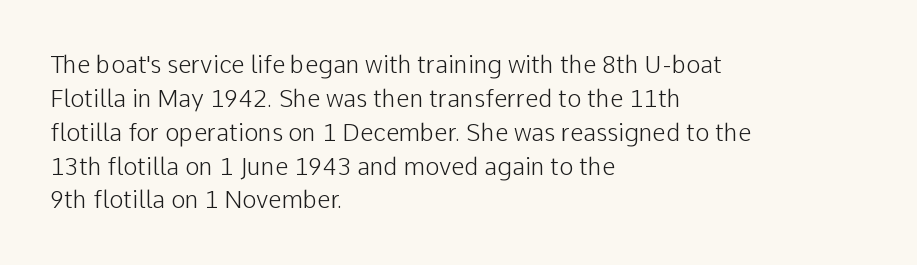
Decoration check: the copy has no underline. Teacher's note: observe the even left margin — that is flush-left alignment. Interline gaps are of average width in this sample. No chunkiness to these letters — they're not bold. These lines were composed using upright roman letters.
